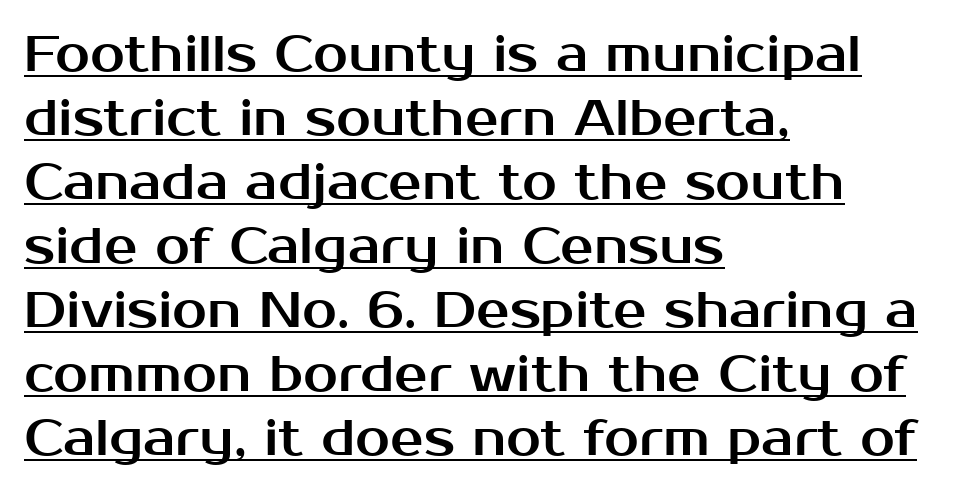
The image shows 50 px sans-serif type, upright; set left-aligned, normal line spacing (1.28x), normal letter spacing, underlined; medium stroke contrast and a medium x-height.
